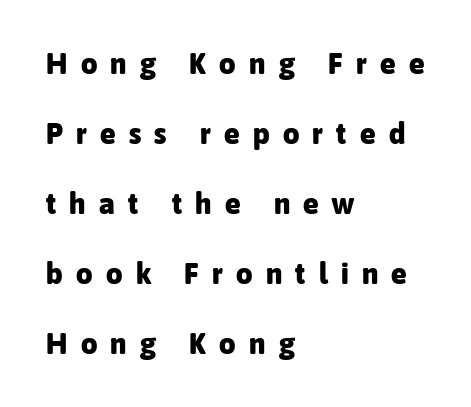
The image shows 29 px heavy sans-serif type, upright; set left-aligned, loose line spacing (2.41x), unusually wide letter spacing (+0.46 em), not underlined; low stroke contrast and a medium x-height.
